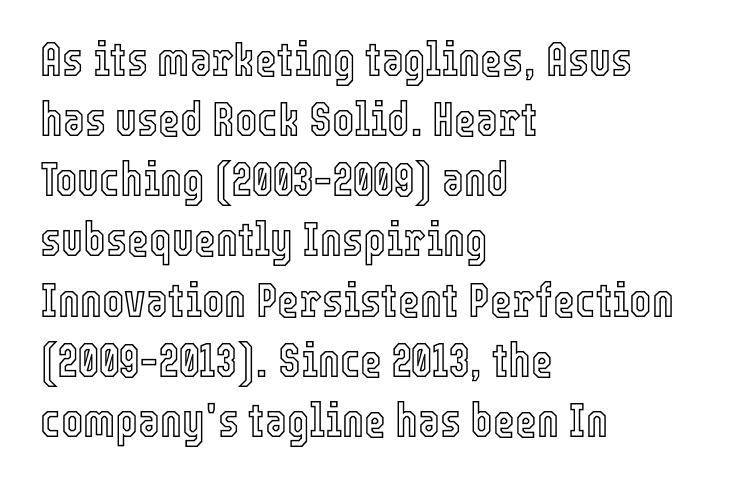
Here the designer chose a conventional face with non-uniform glyph widths. The lettering stays uniformly vertical, giving the passage a roman look. Default kerning and tracking; the words read as compact shapes. All the whitespace from short lines collects on the right. The string is rendered with underlining switched off.
